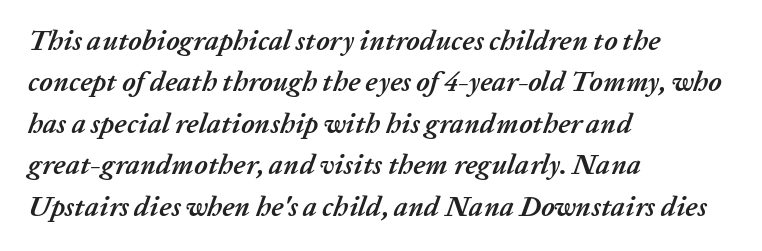
The image shows 28 px semibold type, italic (leaning right); set left-aligned, normal line spacing (1.48x), normal letter spacing, not underlined; low stroke contrast and a medium x-height.
